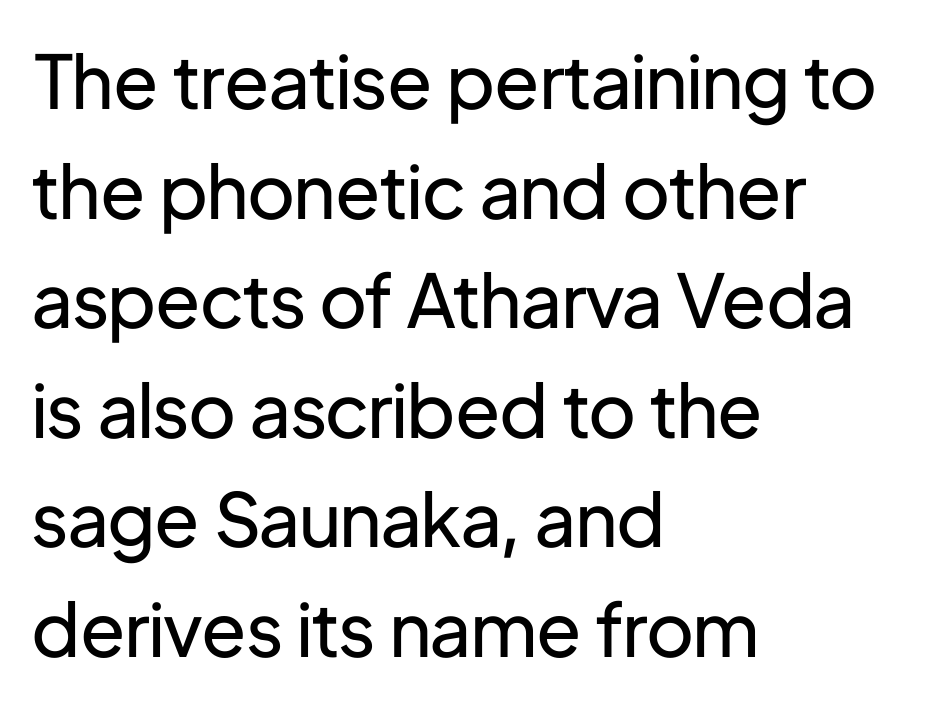
Q: Is the text bold? A: No.
Q: Is the text italic (slanted)? A: No, it is upright.
Q: Is the typeface a serif or a sans-serif typeface? A: Sans-serif.
Q: Is the text underlined? A: No.
Q: How is the paragraph aligned? A: Left-aligned.
Q: Is the spacing between letters normal or unusually wide? A: Normal.
Q: Is the spacing between lines tight, normal or loose? A: Normal.
Q: Width (condensed, normal, or wide)? A: Normal.
Q: Stroke contrast? A: Low.
Q: x-height? A: Medium.
Q: Monospaced? A: No.
